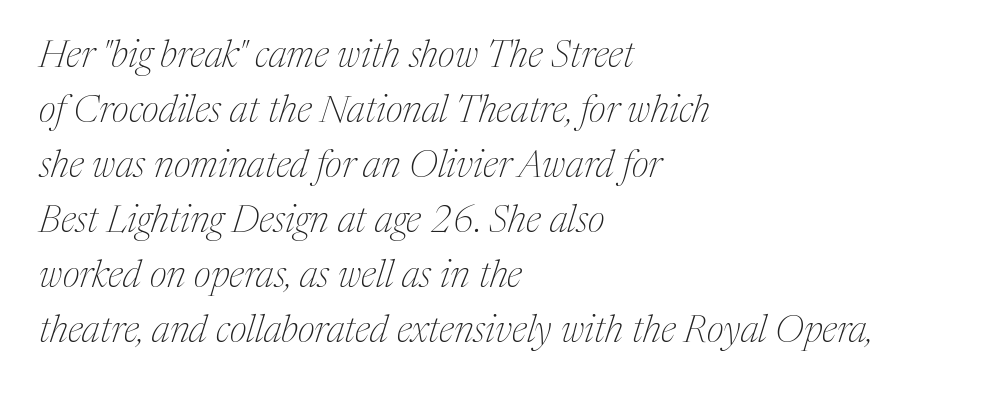
The image shows 38 px thin serif type, italic (leaning right); set left-aligned, normal line spacing (1.45x), normal letter spacing, not underlined; medium stroke contrast and a medium x-height.
